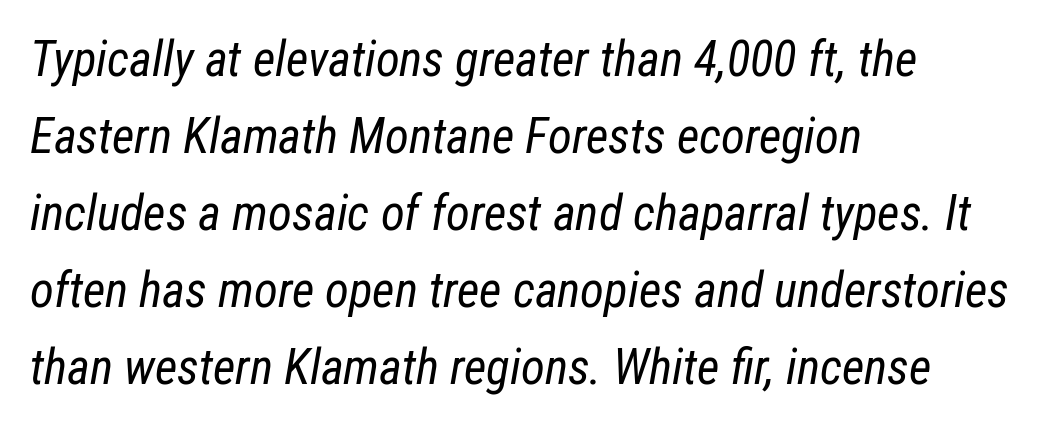
Q: Is the text bold? A: No.
Q: Is the text italic (slanted)? A: Yes, it leans right by about 12 degrees.
Q: Is the text underlined? A: No.
Q: How is the paragraph aligned? A: Left-aligned.
Q: Is the spacing between letters normal or unusually wide? A: Normal.
Q: Is the spacing between lines tight, normal or loose? A: Normal.
Q: Width (condensed, normal, or wide)? A: Condensed.
Q: Stroke contrast? A: Low.
Q: x-height? A: Medium.
Q: Monospaced? A: No.
